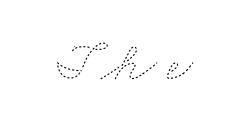
Compared with a typical body face, this is equally light or lighter still. The baseline area is clear. Do the characters align in a grid? No, the font is proportional.
